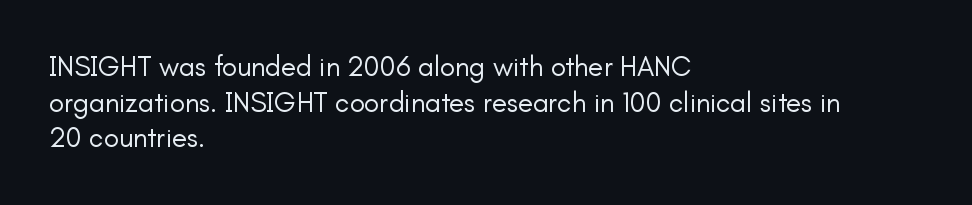
{"serif": "no", "italic": "no", "bold": "no", "weight": "regular", "width": "normal", "stroke_contrast": "low", "x_height": "small", "monospaced": "no", "underline": "no", "align": "left", "line_spacing": "normal", "line_spacing_ratio": 1.27, "letter_spacing": "normal", "letter_spacing_em": 0.0, "glyph_px": 28}
